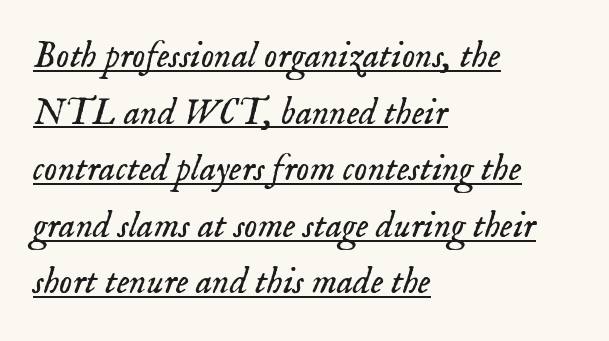
Q: Is the text bold? A: No.
Q: Is the text italic (slanted)? A: Yes, it leans right by about 18 degrees.
Q: Is the typeface a serif or a sans-serif typeface? A: Serif.
Q: Is the text underlined? A: Yes.
Q: How is the paragraph aligned? A: Left-aligned.
Q: Is the spacing between letters normal or unusually wide? A: Normal.
Q: Is the spacing between lines tight, normal or loose? A: Normal.
Q: Width (condensed, normal, or wide)? A: Normal.
Q: Stroke contrast? A: Low.
Q: x-height? A: Small.
Q: Monospaced? A: No.
